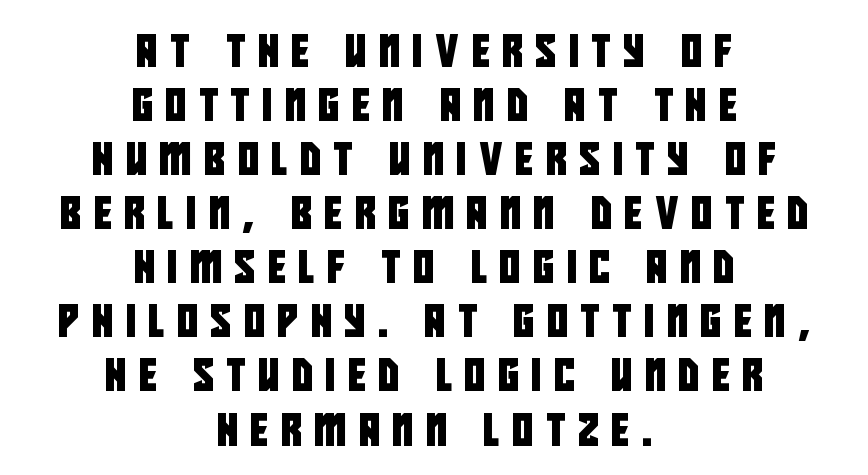
The image shows 32 px condensed sans-serif type; set centered, normal line spacing (1.69x), unusually wide letter spacing (+0.4 em), not underlined; low stroke contrast and a large x-height.
